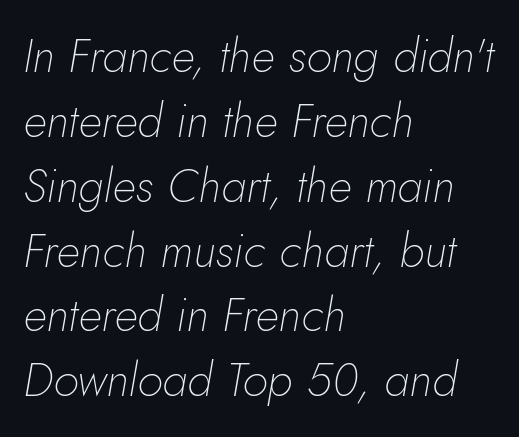
No heavy texture on the line: the type isn't bold. Horizontally, the lines are justified to the leading edge only. When letters slant like this, we call the style italic. The space directly below the letters is spotless.
